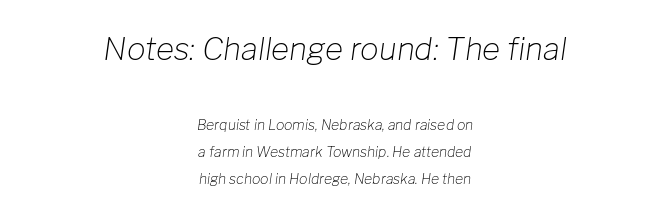
Q: Is the text bold? A: No.
Q: Is the text italic (slanted)? A: Yes, it leans right by about 8 degrees.
Q: Is the text underlined? A: No.
Q: How is the paragraph aligned? A: Centered.
Q: Is the spacing between letters normal or unusually wide? A: Normal.
Q: Is the spacing between lines tight, normal or loose? A: Loose.
Q: Which block of text is set in a larger size, the first (top) or the second (bottom)? A: The first (top) one.
Q: Width (condensed, normal, or wide)? A: Normal.
Q: Stroke contrast? A: Low.
Q: x-height? A: Medium.
Q: Monospaced? A: No.
